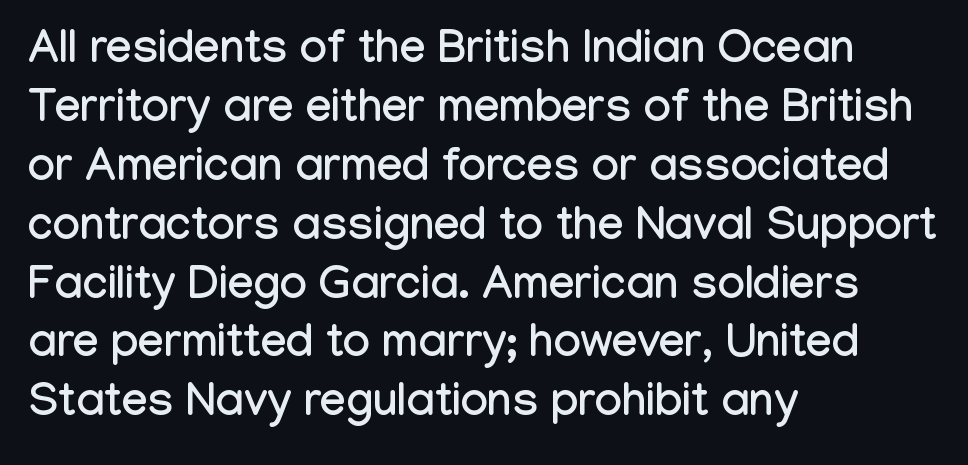
The image shows 46 px condensed sans-serif type, upright; set left-aligned, normal line spacing (1.28x), normal letter spacing, not underlined; low stroke contrast and a medium x-height.
